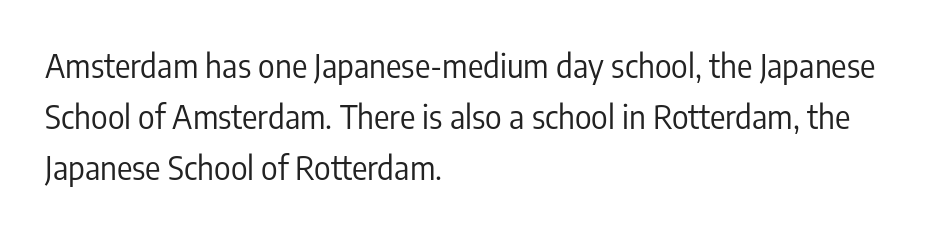
Between one letter and the next there's only the usual sliver of space. The face used here is proportionally spaced, like ordinary book or web type. Bare-footed words on every line. A typesetter would label this face a sans. Horizontally, the lines are justified to the leading edge only.
